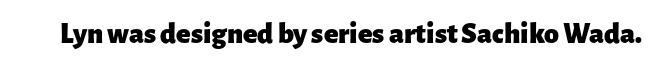
{"serif": "no", "italic": "no", "bold": "yes", "weight": "heavy", "width": "normal", "stroke_contrast": "low", "x_height": "medium", "monospaced": "no", "underline": "no", "letter_spacing": "normal", "letter_spacing_em": 0.0, "glyph_px": 30}
